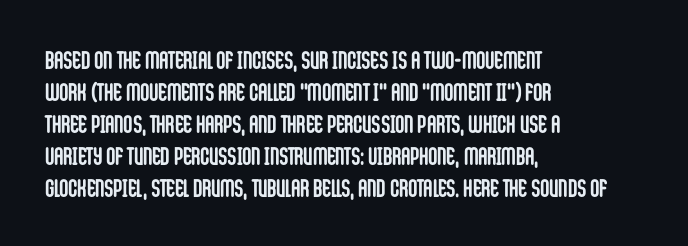
The image shows 25 px bold type, upright; set left-aligned, normal line spacing (1.28x), normal letter spacing, not underlined.
